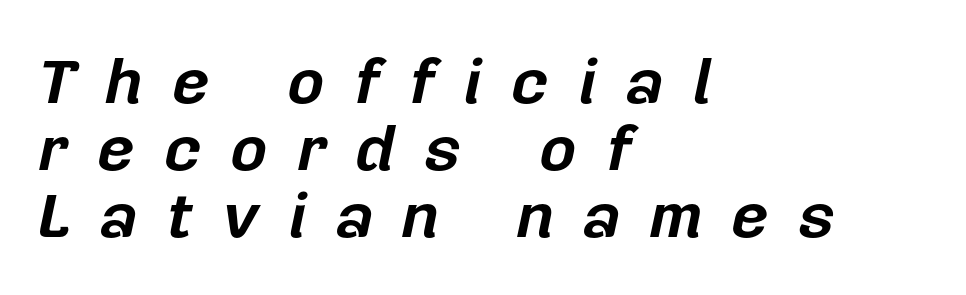
The image shows 64 px bold type, italic (leaning right); set left-aligned, tight line spacing (1.05x), unusually wide letter spacing (+0.46 em), not underlined; low stroke contrast and a medium x-height.
